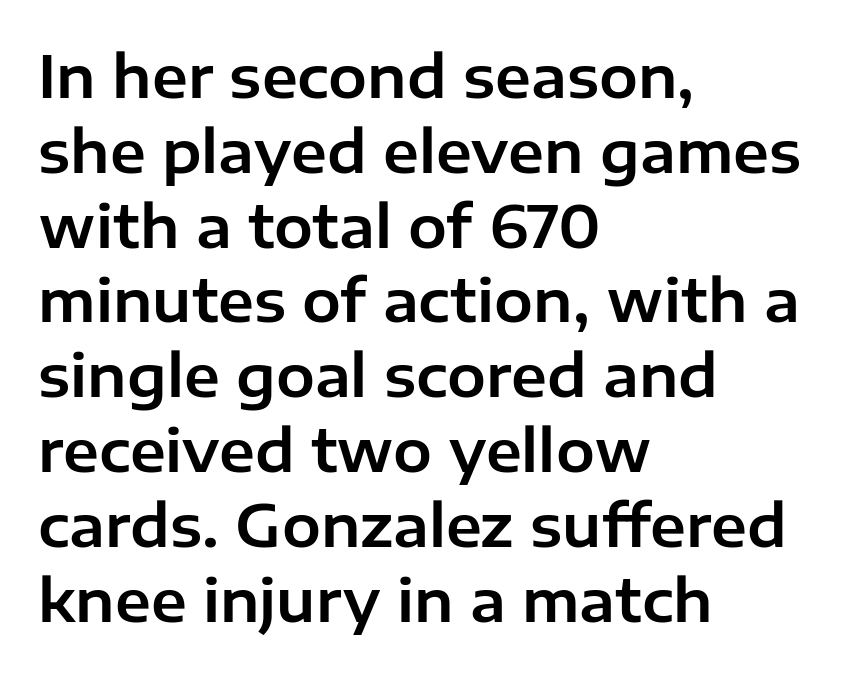
Serif or sans? Sans — the stroke terminals are bare. The font's upright variant was chosen for this text. A student would call this left alignment; a typographer would say flush left, rag right. The gap between lines stays unmarked. The letterforms sit shoulder to shoulder at normal distance.
